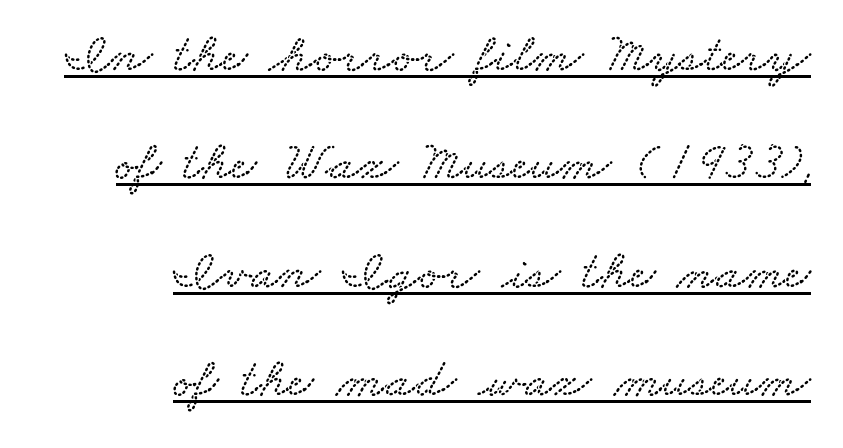
Q: Is the text underlined? A: Yes.
Q: How is the paragraph aligned? A: Right-aligned.
Q: Is the spacing between letters normal or unusually wide? A: Normal.
Q: Is the spacing between lines tight, normal or loose? A: Loose.
Q: Width (condensed, normal, or wide)? A: Wide.
Q: Stroke contrast? A: Low.
Q: x-height? A: Small.
Q: Monospaced? A: No.
